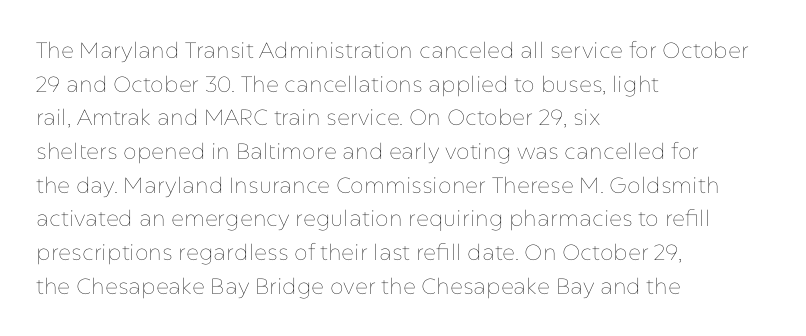
{"italic": "no", "bold": "no", "underline": "no", "align": "left", "line_spacing": "normal", "line_spacing_ratio": 1.53, "letter_spacing": "normal", "letter_spacing_em": 0.0, "glyph_px": 22}
